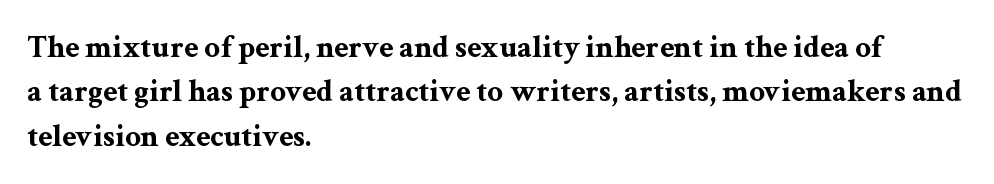
The image shows 31 px bold, wide serif type, upright; set left-aligned, normal line spacing (1.43x), normal letter spacing, not underlined; medium stroke contrast and a medium x-height.
